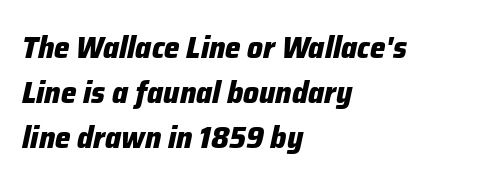
This sample uses an oblique cut, with every glyph tilted off the vertical. The passage is arranged the way most books set body copy — flush left. Type without underlining. Each glyph is drawn with heavy, bold strokes. Interline gaps are of average width in this sample.
